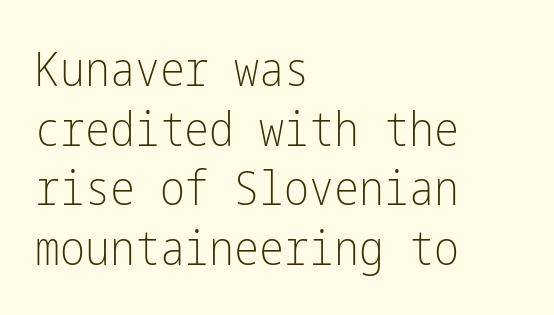
Rendered with straight, roman letterforms. Alignment: flush left. A quiet, ordinary-to-light weight characterises the typeface. A typesetter would call this zero additional tracking.
